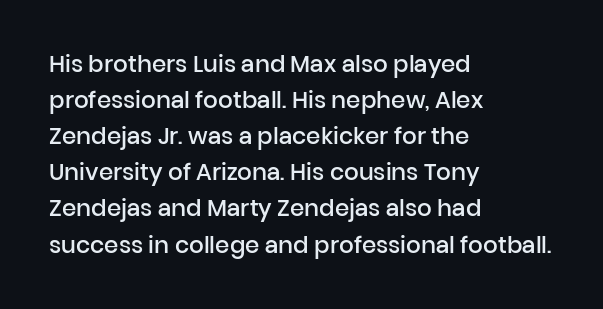
Q: Is the text bold? A: Semi-bold.
Q: Is the text italic (slanted)? A: No, it is upright.
Q: Is the text underlined? A: No.
Q: How is the paragraph aligned? A: Left-aligned.
Q: Is the spacing between letters normal or unusually wide? A: Normal.
Q: Is the spacing between lines tight, normal or loose? A: Normal.
